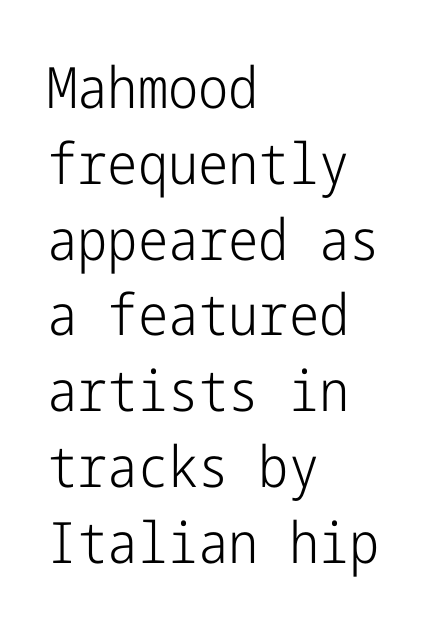
The image shows 57 px light, condensed sans-serif type, upright; set left-aligned, normal line spacing (1.33x), normal letter spacing, not underlined; low stroke contrast and a medium x-height.
